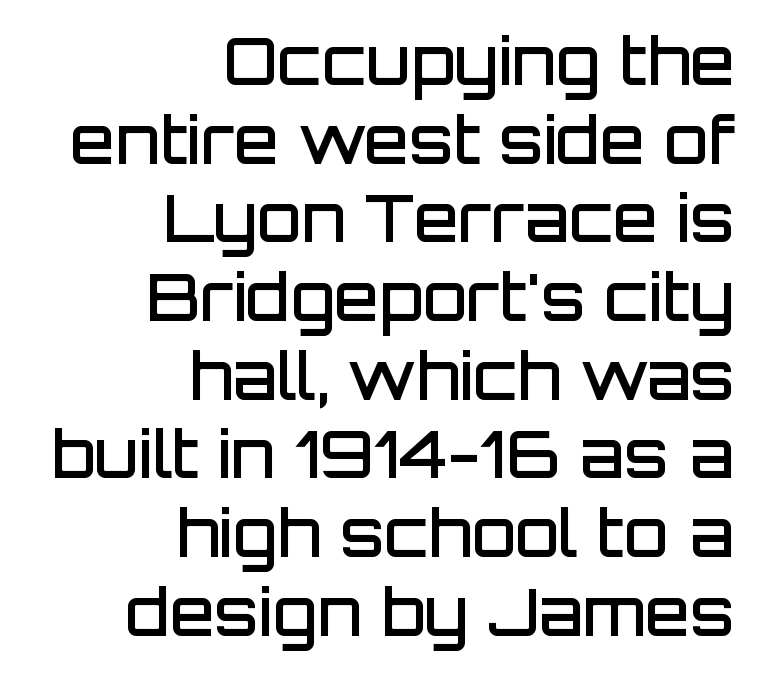
Q: Is the text bold? A: Semi-bold.
Q: Is the text italic (slanted)? A: No, it is upright.
Q: Is the typeface a serif or a sans-serif typeface? A: Sans-serif.
Q: Is the text underlined? A: No.
Q: How is the paragraph aligned? A: Right-aligned.
Q: Is the spacing between letters normal or unusually wide? A: Normal.
Q: Width (condensed, normal, or wide)? A: Normal.
Q: Stroke contrast? A: Low.
Q: x-height? A: Large.
Q: Monospaced? A: No.
